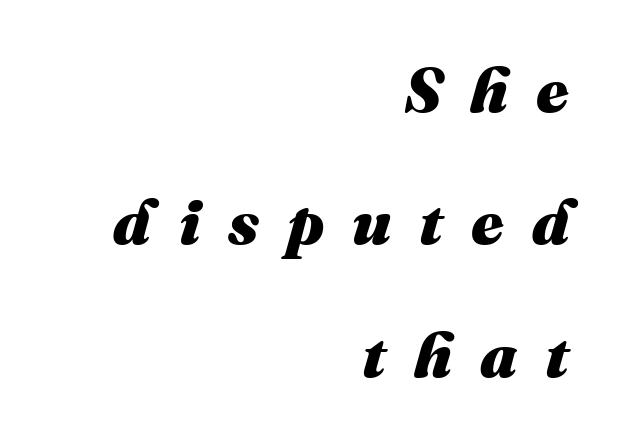
{"italic": "yes", "lean": "right", "slant_degrees": 16, "bold": "yes", "weight": "heavy", "width": "normal", "stroke_contrast": "medium", "x_height": "medium", "monospaced": "no", "underline": "no", "align": "right", "line_spacing": "loose", "line_spacing_ratio": 2.1, "letter_spacing": "wide", "letter_spacing_em": 0.44, "glyph_px": 63}
